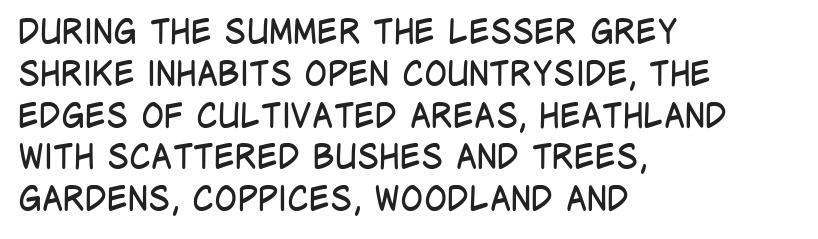
{"serif": "no", "italic": "no", "bold": "no", "weight": "regular", "width": "condensed", "stroke_contrast": "low", "x_height": "large", "monospaced": "no", "underline": "no", "align": "left", "line_spacing_ratio": 1.23, "letter_spacing": "normal", "letter_spacing_em": 0.0, "glyph_px": 34}
